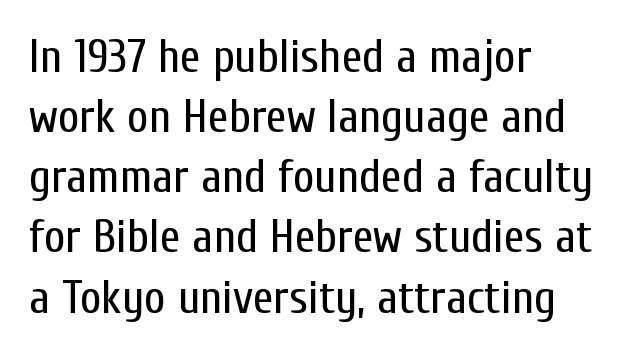
Underlining? Definitely not there. The typesetter chose a ragged-right arrangement here. The weight would be labelled regular, book, light, or lighter still. Spacing verdict: proportional, widths tailored to each character.
